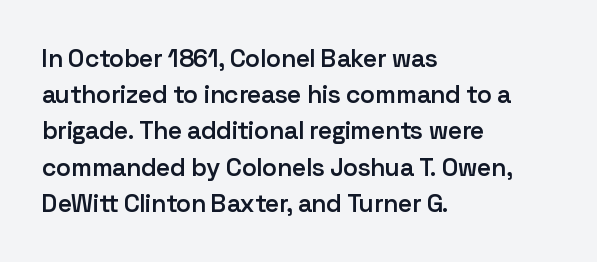
Caption: semibold face, moderately heavy strokes. Type without underlining. Quick note: interline space is typical. Vertical strokes here are truly vertical. Caption: multi-line text, flush left, ragged right.
